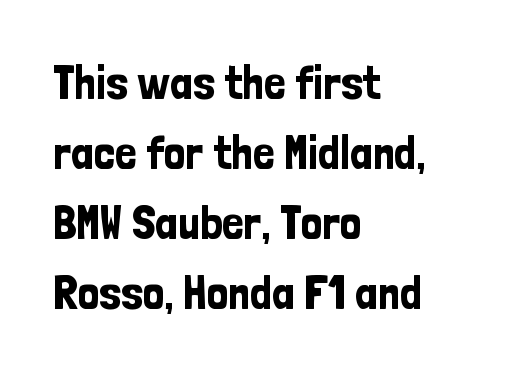
Q: Is the text italic (slanted)? A: No, it is upright.
Q: Is the typeface a serif or a sans-serif typeface? A: Sans-serif.
Q: Is the text underlined? A: No.
Q: How is the paragraph aligned? A: Left-aligned.
Q: Is the spacing between letters normal or unusually wide? A: Normal.
Q: Is the spacing between lines tight, normal or loose? A: Normal.
Q: Width (condensed, normal, or wide)? A: Condensed.
Q: Stroke contrast? A: Low.
Q: x-height? A: Medium.
Q: Monospaced? A: No.
